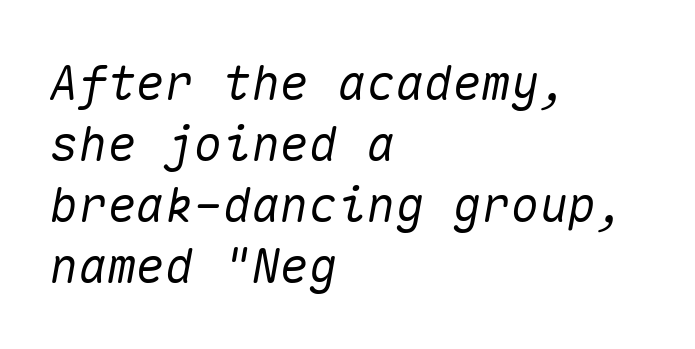
Q: Is the text italic (slanted)? A: Yes, it leans right by about 10 degrees.
Q: Is the text underlined? A: No.
Q: How is the paragraph aligned? A: Left-aligned.
Q: Is the spacing between letters normal or unusually wide? A: Normal.
Q: Is the spacing between lines tight, normal or loose? A: Normal.
Q: Width (condensed, normal, or wide)? A: Normal.
Q: Stroke contrast? A: Medium.
Q: x-height? A: Medium.
Q: Monospaced? A: Yes.
